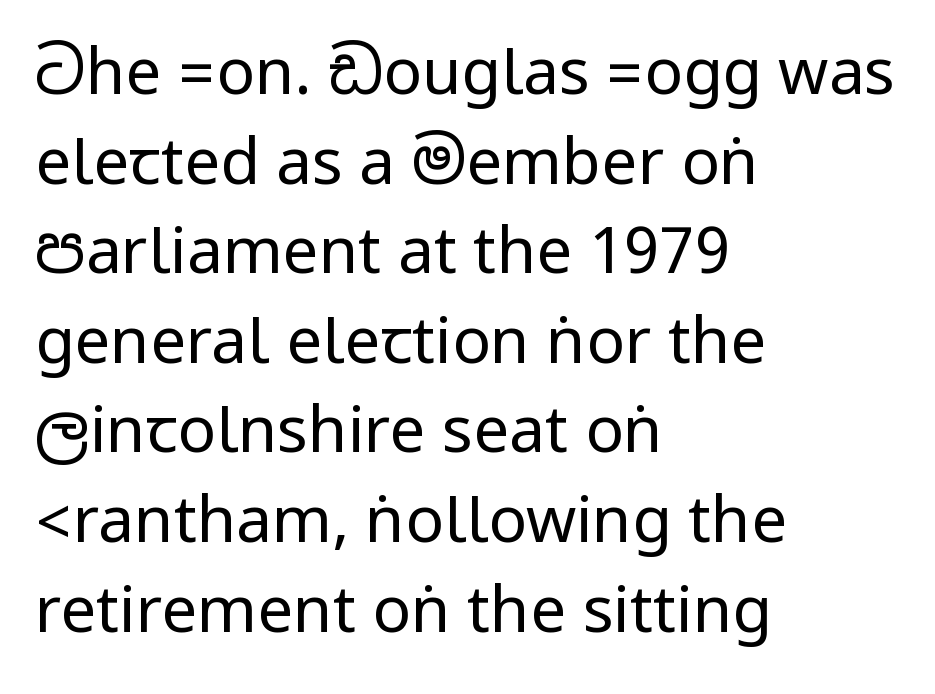
Q: Is the text bold? A: No.
Q: Is the text italic (slanted)? A: No, it is upright.
Q: Is the typeface a serif or a sans-serif typeface? A: Sans-serif.
Q: Is the text underlined? A: No.
Q: How is the paragraph aligned? A: Left-aligned.
Q: Is the spacing between letters normal or unusually wide? A: Normal.
Q: Is the spacing between lines tight, normal or loose? A: Normal.
Q: Width (condensed, normal, or wide)? A: Condensed.
Q: Stroke contrast? A: Low.
